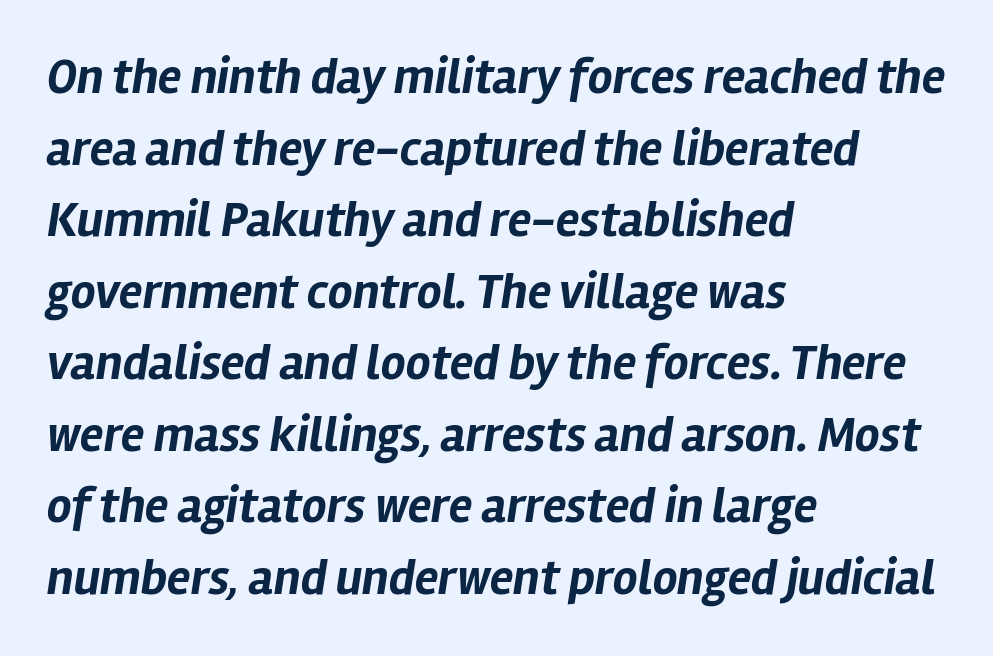
{"italic": "yes", "lean": "right", "slant_degrees": 12, "bold": "yes", "weight": "bold", "width": "normal", "stroke_contrast": "low", "x_height": "medium", "monospaced": "no", "underline": "no", "align": "left", "line_spacing": "normal", "line_spacing_ratio": 1.46, "letter_spacing": "normal", "letter_spacing_em": 0.0, "glyph_px": 49}
